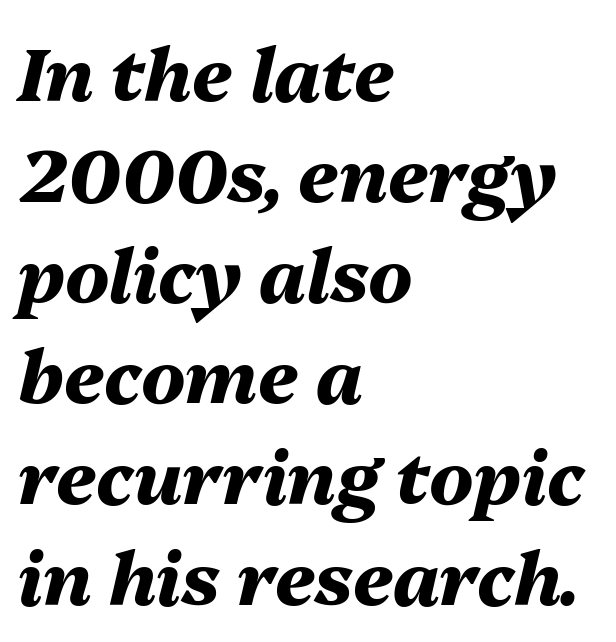
The image shows 73 px heavy type, italic (leaning right); set left-aligned, normal line spacing (1.38x), normal letter spacing, not underlined; medium stroke contrast and a medium x-height.
